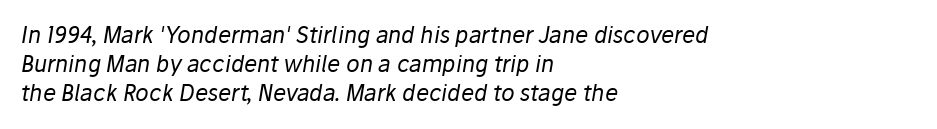
The image shows 22 px text type, italic (leaning right); set left-aligned, normal line spacing (1.32x), normal letter spacing, not underlined.
